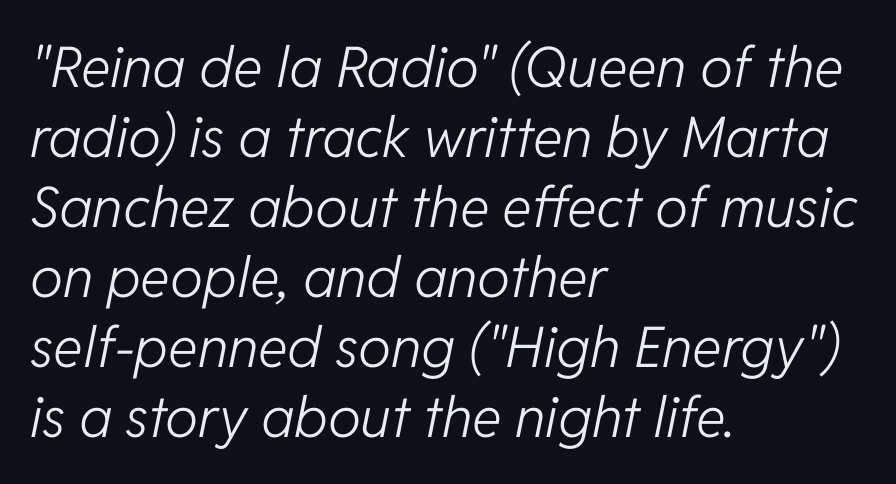
{"italic": "yes", "lean": "right", "slant_degrees": 11, "bold": "no", "weight": "light", "width": "normal", "stroke_contrast": "low", "x_height": "medium", "monospaced": "no", "underline": "no", "align": "left", "line_spacing": "normal", "line_spacing_ratio": 1.25, "letter_spacing": "normal", "letter_spacing_em": 0.0, "glyph_px": 56}
